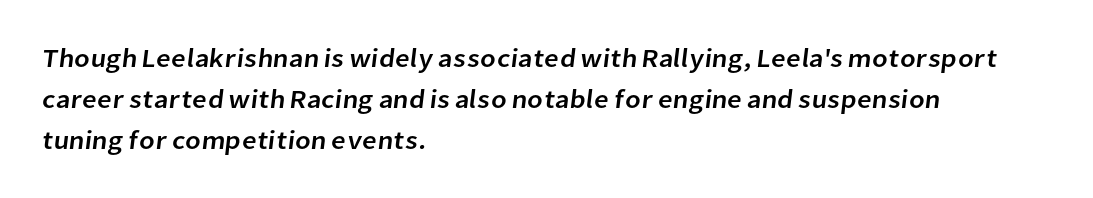
The image shows 26 px text type; set left-aligned, normal line spacing (1.57x), normal letter spacing, not underlined.
